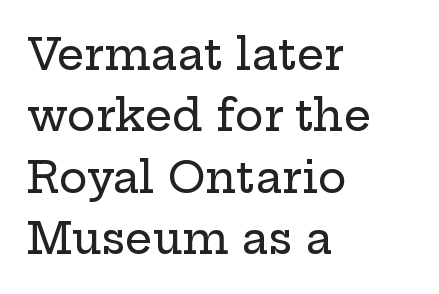
The image shows 43 px wide serif type, upright; set left-aligned, normal line spacing (1.43x), normal letter spacing, not underlined; low stroke contrast and a medium x-height.
